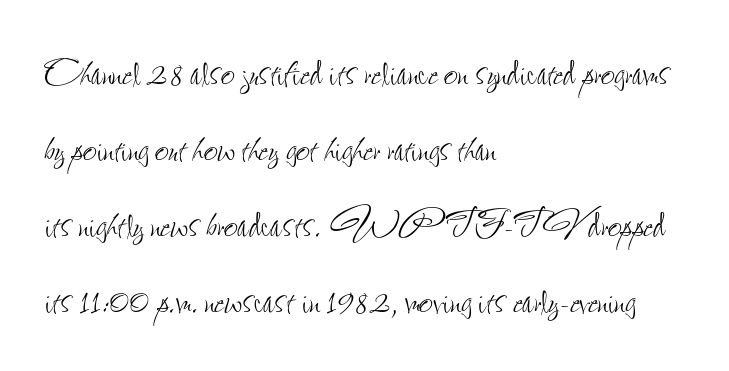
{"bold": "no", "weight": "thin", "width": "condensed", "stroke_contrast": "low", "x_height": "small", "monospaced": "no", "underline": "no", "align": "left", "line_spacing": "normal", "line_spacing_ratio": 1.55, "letter_spacing": "normal", "letter_spacing_em": 0.0, "glyph_px": 49}
